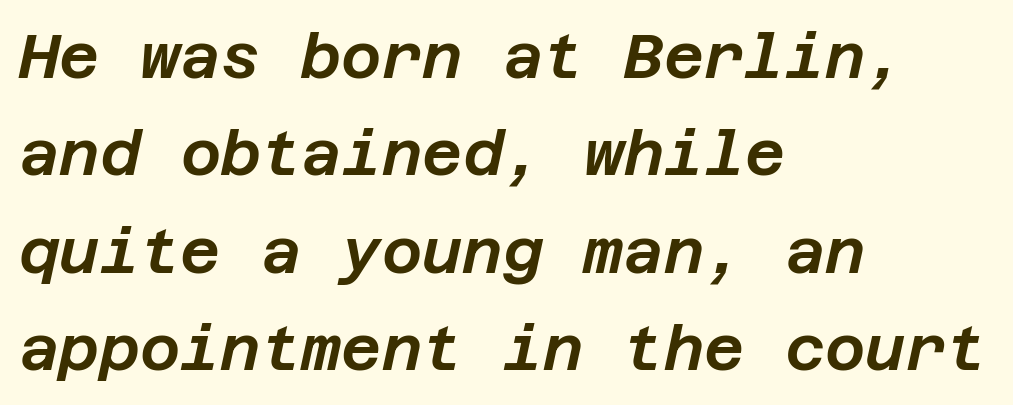
Between one letter and the next there's only the usual sliver of space. Compared with typical paragraphs, the rows here are spaced about the same. No word sits above an underline. The text block is weighted toward the left margin, trailing off unevenly rightward. The glyphs look as if they've been sheared to an angle.
